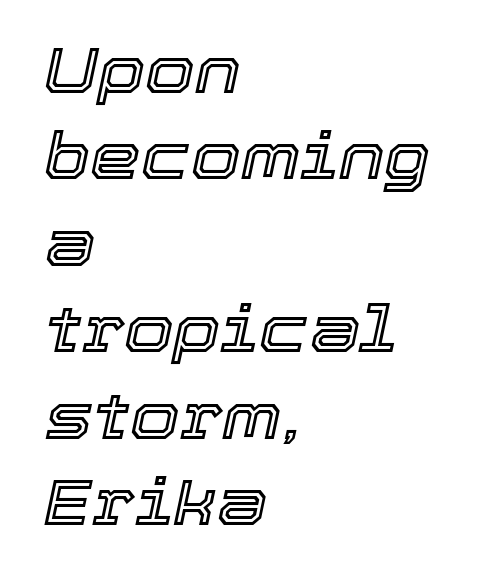
Q: Is the text italic (slanted)? A: Yes, it leans right by about 12 degrees.
Q: Is the text underlined? A: No.
Q: How is the paragraph aligned? A: Left-aligned.
Q: Is the spacing between letters normal or unusually wide? A: Normal.
Q: Is the spacing between lines tight, normal or loose? A: Normal.
Q: Width (condensed, normal, or wide)? A: Normal.
Q: x-height? A: Medium.
Q: Monospaced? A: No.
